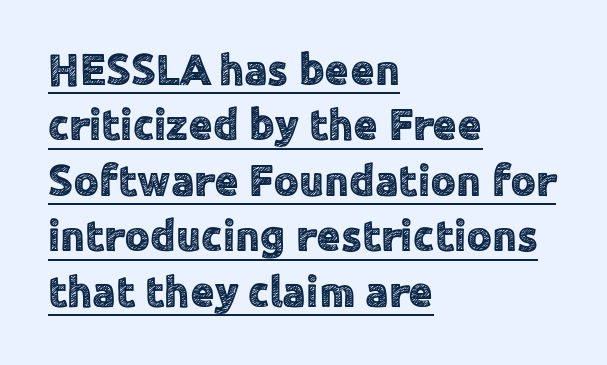
The image shows 44 px sans-serif type, upright; set left-aligned, normal line spacing (1.26x), normal letter spacing, underlined; a medium x-height.
